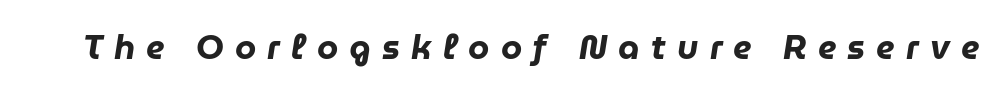
Q: Is the text bold? A: Yes.
Q: Is the text italic (slanted)? A: Yes, it leans right by about 9 degrees.
Q: Is the text underlined? A: No.
Q: Is the spacing between letters normal or unusually wide? A: Unusually wide.
Q: Width (condensed, normal, or wide)? A: Normal.
Q: Stroke contrast? A: Low.
Q: x-height? A: Medium.
Q: Monospaced? A: No.
